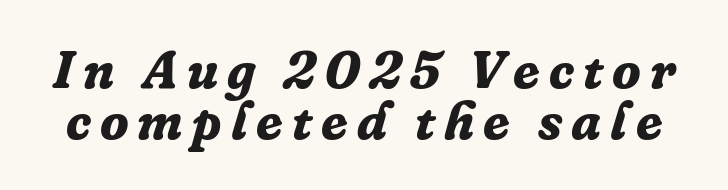
Is the type bold? Yes — the strokes are clearly thick and heavy. Is this a fixed-width face? No — the glyphs have proportional, varying widths. I'd call this a serif setting — the letters wear small feet. Honestly, there is no underline to notice here at all. These lines huddle together more closely than default settings would place them.
